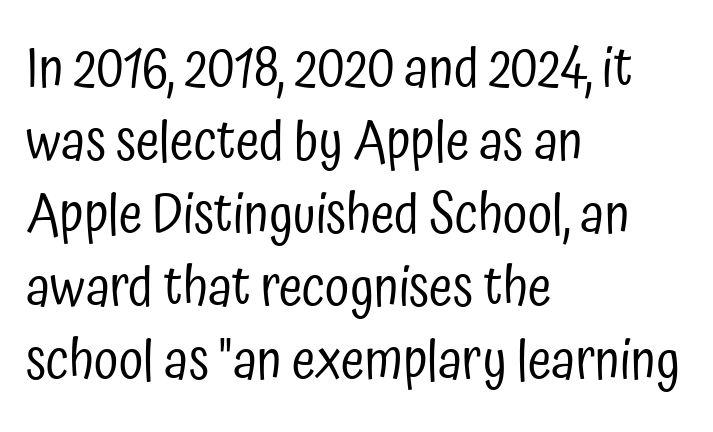
The image shows 54 px regular-weight, condensed sans-serif type, upright; set left-aligned, normal line spacing (1.35x), normal letter spacing, not underlined; low stroke contrast and a medium x-height.
